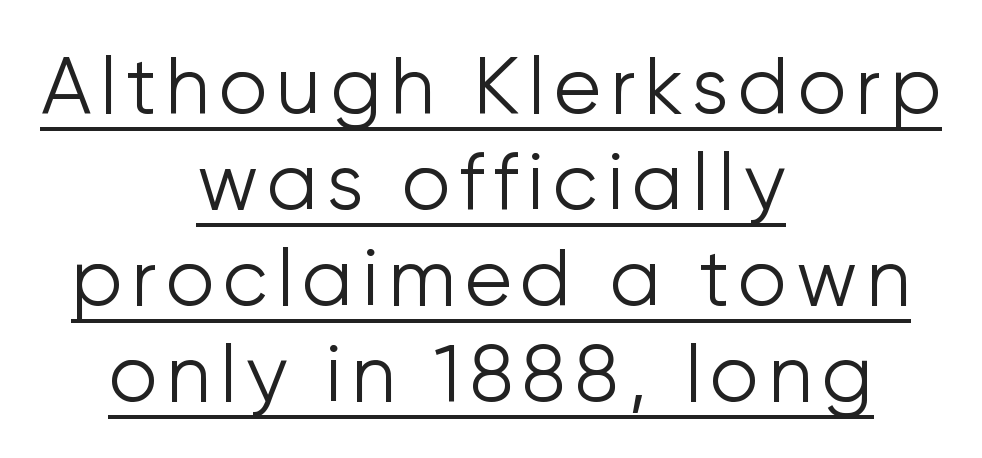
Q: Is the text bold? A: No.
Q: Is the text italic (slanted)? A: No, it is upright.
Q: Is the typeface a serif or a sans-serif typeface? A: Sans-serif.
Q: Is the text underlined? A: Yes.
Q: How is the paragraph aligned? A: Centered.
Q: Width (condensed, normal, or wide)? A: Normal.
Q: Stroke contrast? A: Low.
Q: x-height? A: Medium.
Q: Monospaced? A: No.
